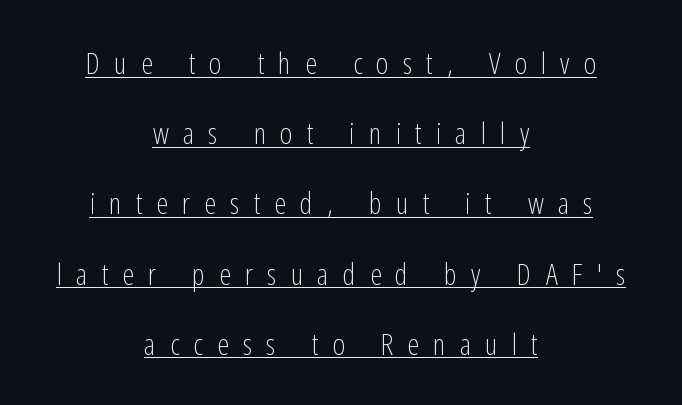
The image shows 30 px light, condensed sans-serif type, upright; set centered, loose line spacing (2.34x), unusually wide letter spacing (+0.47 em), underlined; low stroke contrast and a medium x-height.
